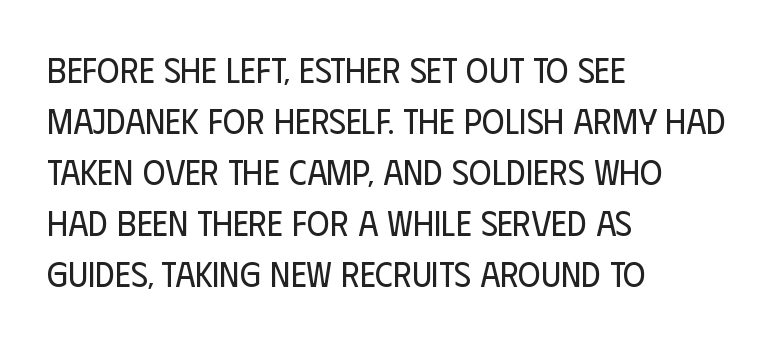
The image shows 35 px regular-weight, condensed sans-serif type, upright; set left-aligned, normal line spacing (1.46x), normal letter spacing, not underlined; low stroke contrast and a large x-height.
